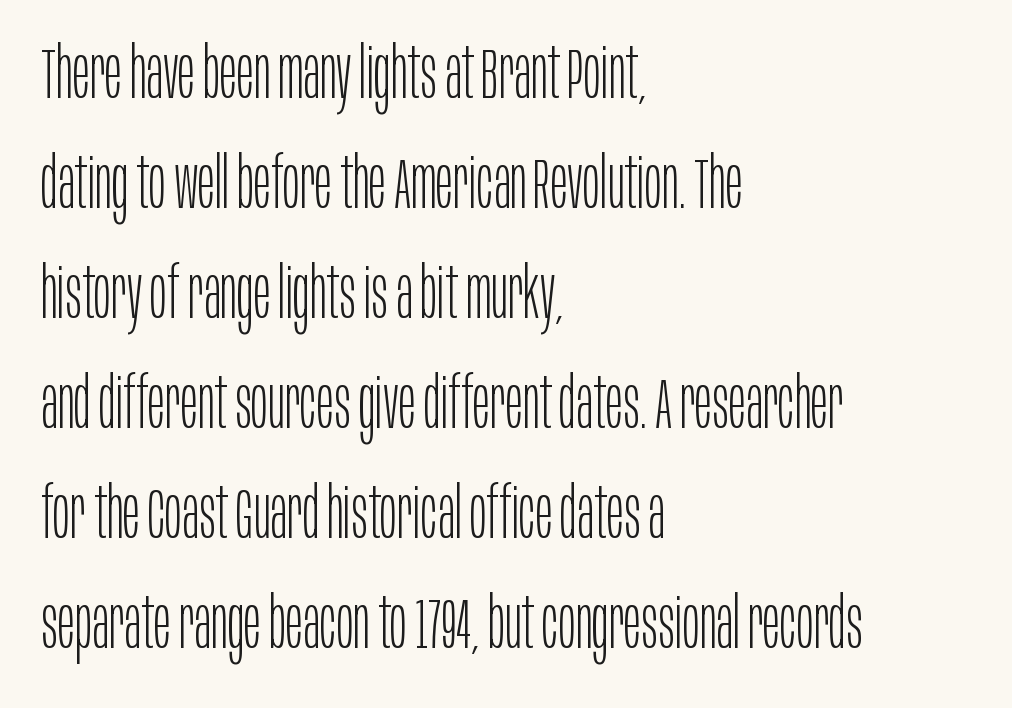
Q: Is the text bold? A: No.
Q: Is the text italic (slanted)? A: No, it is upright.
Q: Is the typeface a serif or a sans-serif typeface? A: Sans-serif.
Q: Is the text underlined? A: No.
Q: How is the paragraph aligned? A: Left-aligned.
Q: Is the spacing between letters normal or unusually wide? A: Normal.
Q: Is the spacing between lines tight, normal or loose? A: Normal.
Q: Width (condensed, normal, or wide)? A: Condensed.
Q: Stroke contrast? A: Low.
Q: x-height? A: Large.
Q: Monospaced? A: No.
